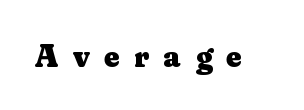
Notice how the stems are strictly vertical — no italics here. Pretty heavy lettering here — definitely bold. Does the type have serifs? Yes, each stem ends in a small foot. Think of a printed novel: that variable character pitch is what you see here. Only glyphs here, with clear space below each row. Letter spacing: wide.
